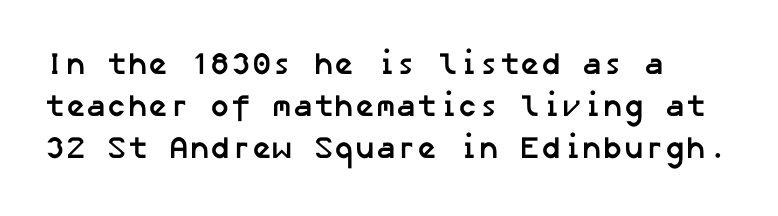
Just letters on the line, the space beneath them empty. Default kerning and tracking; the words read as compact shapes. Quick note: interline space is typical. Typographically, this falls in the sans-serif category.
